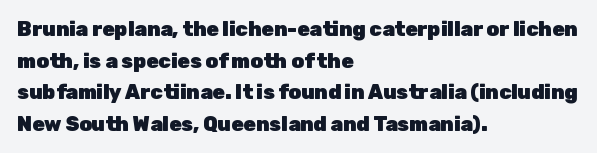
Q: Is the text bold? A: Yes.
Q: Is the text italic (slanted)? A: No, it is upright.
Q: Is the text underlined? A: No.
Q: How is the paragraph aligned? A: Left-aligned.
Q: Is the spacing between letters normal or unusually wide? A: Normal.
Q: Is the spacing between lines tight, normal or loose? A: Normal.
